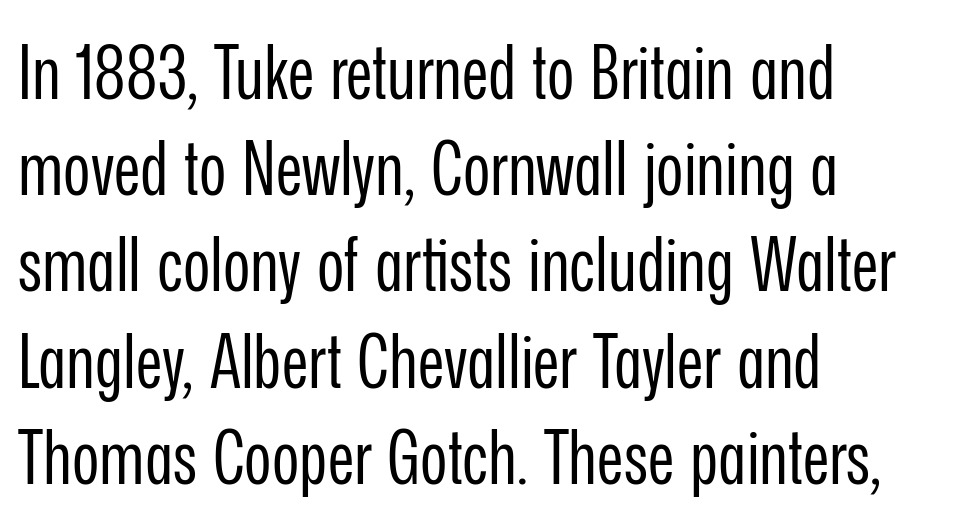
The image shows 74 px regular-weight, condensed sans-serif type, upright; set left-aligned, normal line spacing (1.3x), normal letter spacing, not underlined; low stroke contrast and a medium x-height.
